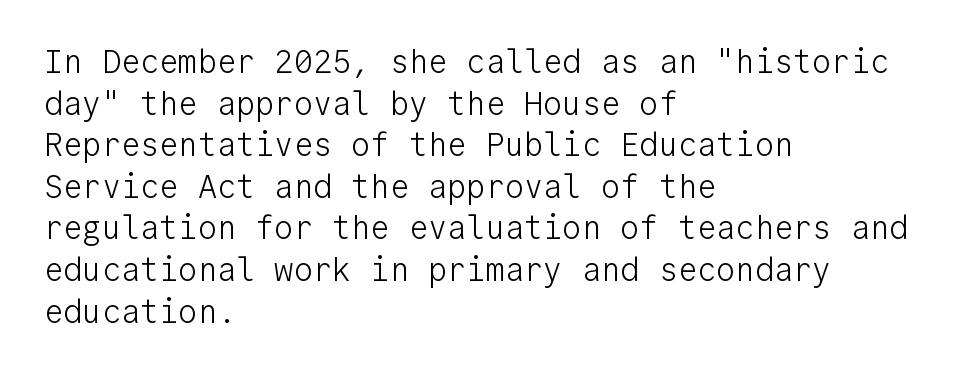
Every character sits straight up, as roman type does. In terms of letterform style, serifs are entirely absent. Does the copy run flush right? No — it runs flush left. A typesetter would call this zero additional tracking. Weight: not bold — regular or lighter. Quick note: interline space is typical.
